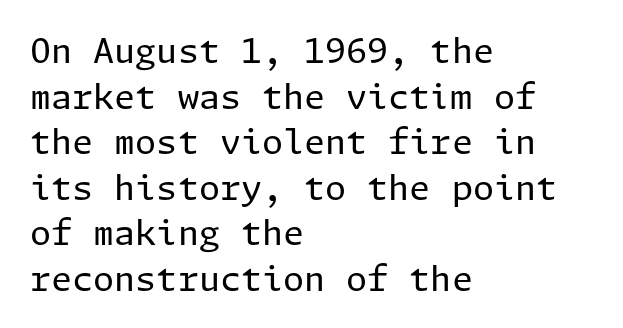
The image shows 34 px regular-weight sans-serif type, upright; set left-aligned, normal line spacing (1.34x), normal letter spacing, not underlined; low stroke contrast and a medium x-height.
